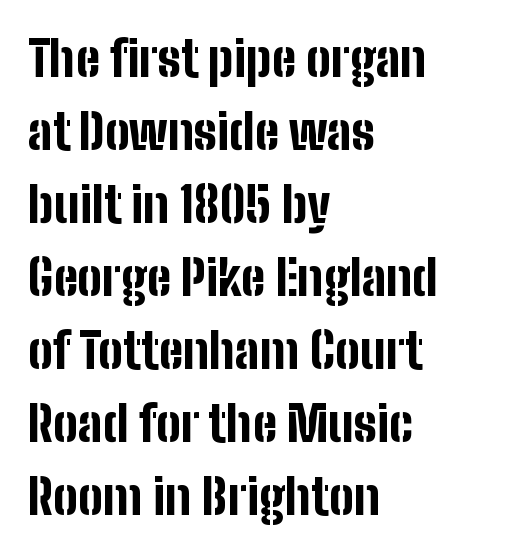
Check the space under the baseline: it is left empty. Tracking here is standard; glyphs follow each other at the usual distance. Evenly set lines give the paragraph a standard silhouette. Each letter's strokes conclude bluntly, with no projecting serifs. Is there any slant? The stems are plumb.
